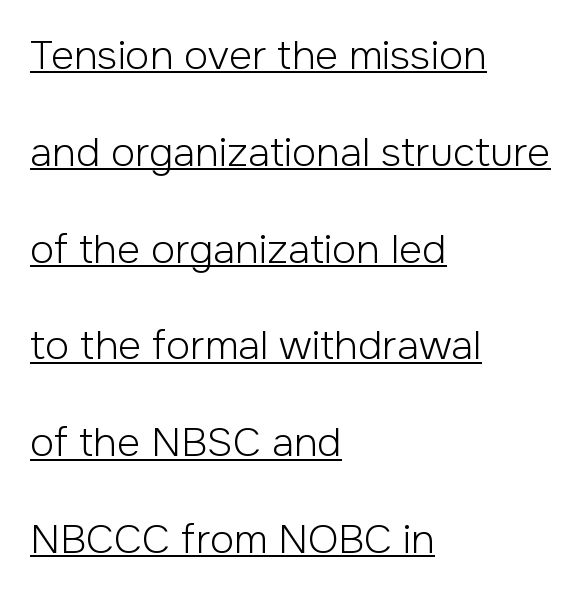
{"serif": "no", "italic": "no", "bold": "no", "weight": "light", "width": "normal", "stroke_contrast": "low", "x_height": "medium", "monospaced": "no", "underline": "yes", "align": "left", "line_spacing": "loose", "line_spacing_ratio": 2.42, "letter_spacing": "normal", "letter_spacing_em": 0.0, "glyph_px": 40}
